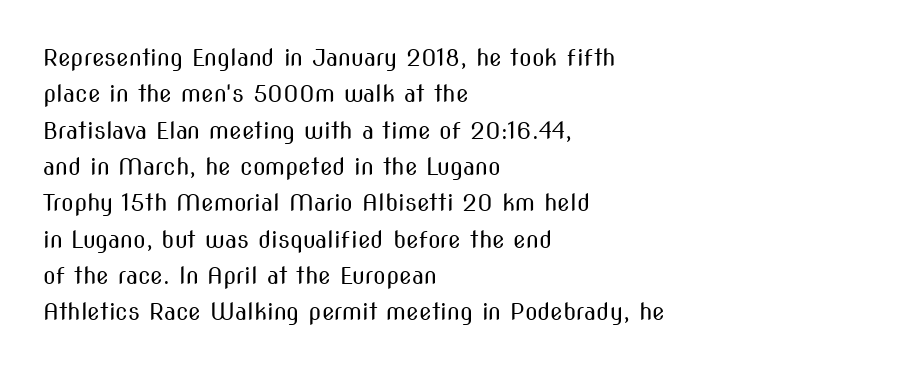
{"italic": "no", "bold": "no", "underline": "no", "align": "left", "line_spacing": "normal", "line_spacing_ratio": 1.58, "letter_spacing": "normal", "letter_spacing_em": 0.0, "glyph_px": 23}
